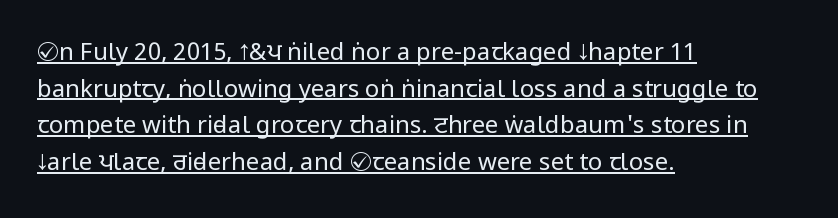
{"italic": "no", "bold": "no", "underline": "yes", "align": "left", "line_spacing": "normal", "line_spacing_ratio": 1.53, "letter_spacing": "normal", "letter_spacing_em": 0.0, "glyph_px": 24}
